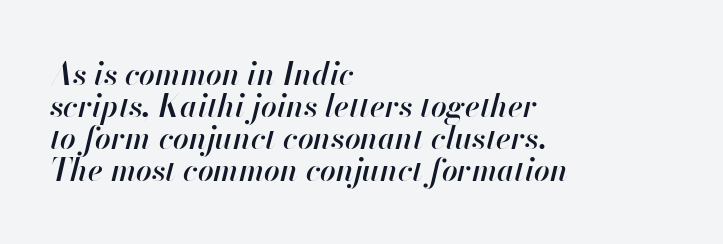
{"italic": "yes", "lean": "right", "slant_degrees": 13, "bold": "semi", "weight": "semibold", "width": "normal", "stroke_contrast": "high", "x_height": "small", "monospaced": "no", "underline": "no", "align": "left", "line_spacing": "tight", "line_spacing_ratio": 1.03, "letter_spacing": "normal", "letter_spacing_em": 0.0, "glyph_px": 31}
